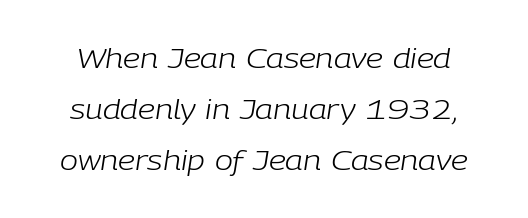
{"italic": "yes", "lean": "right", "slant_degrees": 9, "bold": "no", "underline": "no", "line_spacing_ratio": 1.88, "letter_spacing": "normal", "letter_spacing_em": 0.0, "glyph_px": 27}
